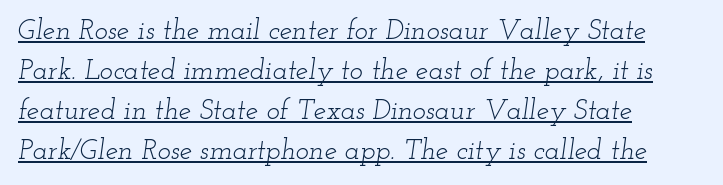
{"serif": "yes", "italic": "yes", "lean": "right", "slant_degrees": 12, "bold": "no", "weight": "light", "width": "wide", "stroke_contrast": "low", "x_height": "small", "monospaced": "no", "underline": "yes", "align": "left", "line_spacing": "normal", "line_spacing_ratio": 1.43, "letter_spacing": "normal", "letter_spacing_em": 0.0, "glyph_px": 28}
